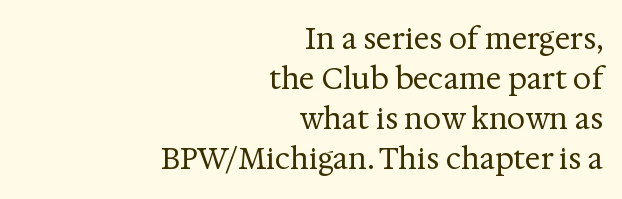
The rag falls on the left side of this text block. The rendering uses a moderate line-height, typical for paragraphs. This is the regular roman posture of the typeface. Check where the strokes stop: tiny serifs finish them off. A typesetter would call this proportional, since set widths differ per character.
